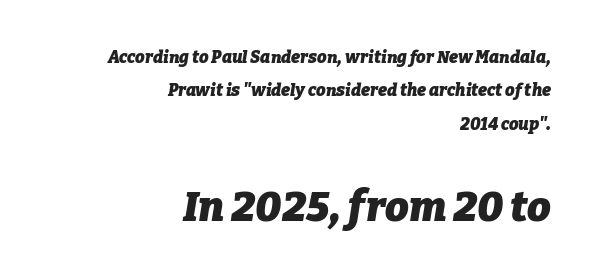
Note the varied advance widths — an 'i' is clearly narrower than an 'm'. Notice how the passage keeps a crisp vertical edge on the right only. If you measured baseline to baseline, you'd find a long distance. There's an unmistakable incline to the writing here. Weight: bold.
